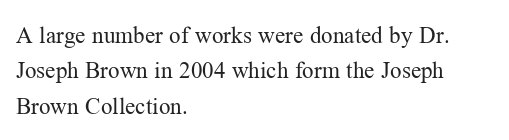
Q: Is the text bold? A: No.
Q: Is the text italic (slanted)? A: No, it is upright.
Q: Is the text underlined? A: No.
Q: How is the paragraph aligned? A: Left-aligned.
Q: Is the spacing between letters normal or unusually wide? A: Normal.
Q: Is the spacing between lines tight, normal or loose? A: Normal.
